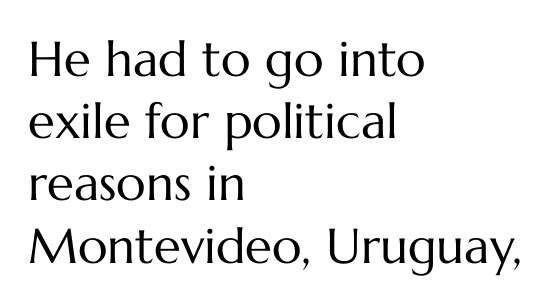
{"italic": "no", "bold": "no", "weight": "regular", "width": "normal", "stroke_contrast": "medium", "x_height": "medium", "monospaced": "no", "underline": "no", "align": "left", "line_spacing": "normal", "line_spacing_ratio": 1.27, "letter_spacing": "normal", "letter_spacing_em": 0.0, "glyph_px": 49}
